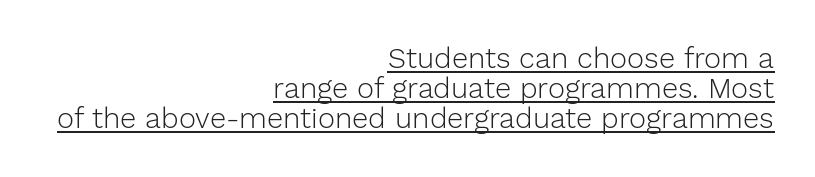
Q: Is the text bold? A: No.
Q: Is the text italic (slanted)? A: No, it is upright.
Q: Is the typeface a serif or a sans-serif typeface? A: Sans-serif.
Q: Is the text underlined? A: Yes.
Q: How is the paragraph aligned? A: Right-aligned.
Q: Is the spacing between letters normal or unusually wide? A: Normal.
Q: Is the spacing between lines tight, normal or loose? A: Tight.
Q: Width (condensed, normal, or wide)? A: Normal.
Q: Stroke contrast? A: Low.
Q: x-height? A: Medium.
Q: Monospaced? A: No.
